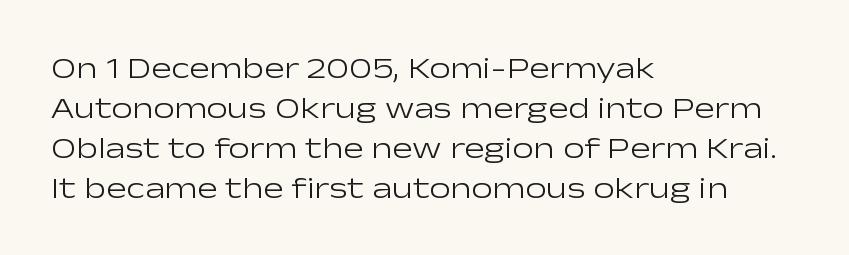
The image shows 30 px light, wide sans-serif type, upright; set left-aligned, normal line spacing (1.33x), normal letter spacing, not underlined; low stroke contrast and a medium x-height.
